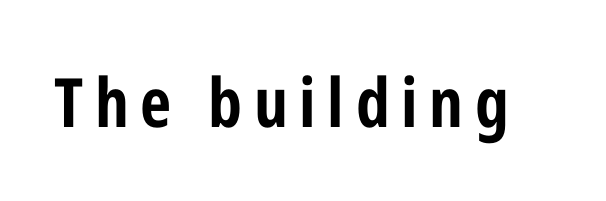
The letters stand straight up with perfectly vertical stems. The typeface chosen for these lines omits serifs. Plain, unruled lines of type. Here the designer chose a conventional face with non-uniform glyph widths. The font is running at its bold setting.
